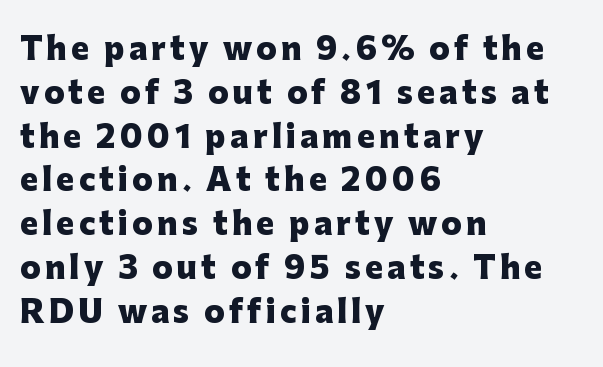
{"serif": "no", "italic": "no", "bold": "yes", "weight": "heavy", "width": "normal", "stroke_contrast": "low", "x_height": "medium", "monospaced": "no", "underline": "no", "align": "left", "line_spacing": "normal", "line_spacing_ratio": 1.46, "glyph_px": 30}
